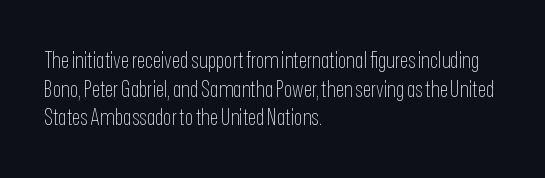
Q: Is the text bold? A: No.
Q: Is the text italic (slanted)? A: No, it is upright.
Q: Is the text underlined? A: No.
Q: How is the paragraph aligned? A: Left-aligned.
Q: Is the spacing between letters normal or unusually wide? A: Normal.
Q: Is the spacing between lines tight, normal or loose? A: Normal.
